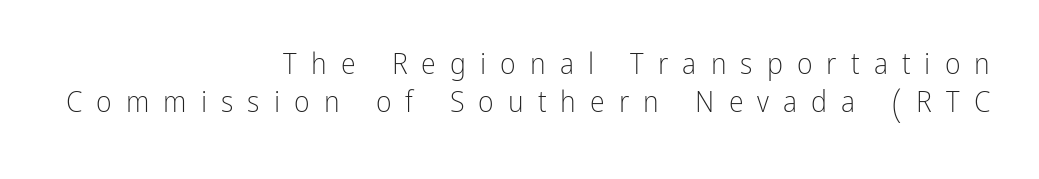
Q: Is the text bold? A: No.
Q: Is the text italic (slanted)? A: No, it is upright.
Q: Is the typeface a serif or a sans-serif typeface? A: Sans-serif.
Q: Is the text underlined? A: No.
Q: How is the paragraph aligned? A: Right-aligned.
Q: Is the spacing between letters normal or unusually wide? A: Unusually wide.
Q: Is the spacing between lines tight, normal or loose? A: Normal.
Q: Width (condensed, normal, or wide)? A: Condensed.
Q: Stroke contrast? A: Low.
Q: x-height? A: Medium.
Q: Monospaced? A: No.
